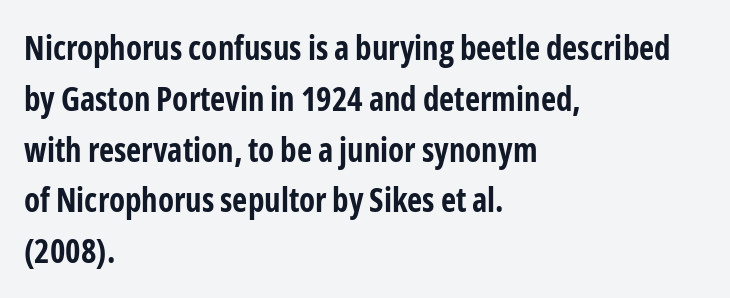
The letterforms sit shoulder to shoulder at normal distance. A classic flush-left, rag-right setting is used for this passage. You can tell from the bare stems that sans-serif type was used. Tall strokes in this sample are plumb rather than angled.
